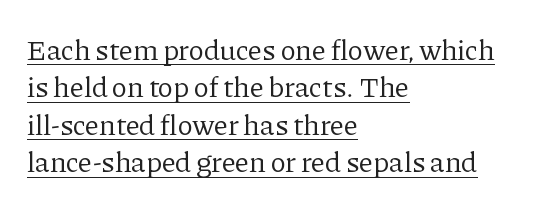
Q: Is the text bold? A: No.
Q: Is the text italic (slanted)? A: No, it is upright.
Q: Is the typeface a serif or a sans-serif typeface? A: Serif.
Q: Is the text underlined? A: Yes.
Q: How is the paragraph aligned? A: Left-aligned.
Q: Is the spacing between letters normal or unusually wide? A: Normal.
Q: Is the spacing between lines tight, normal or loose? A: Normal.
Q: Width (condensed, normal, or wide)? A: Normal.
Q: Stroke contrast? A: Low.
Q: x-height? A: Medium.
Q: Monospaced? A: No.
